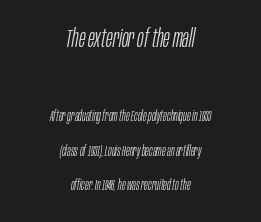
{"italic": "yes", "lean": "right", "slant_degrees": 10, "bold": "no", "underline": "no", "align": "center", "line_spacing": "loose", "line_spacing_ratio": 2.48, "letter_spacing": "normal", "letter_spacing_em": 0.0, "larger_block": "first", "size_ratio": 1.79, "glyph_px": 25}
